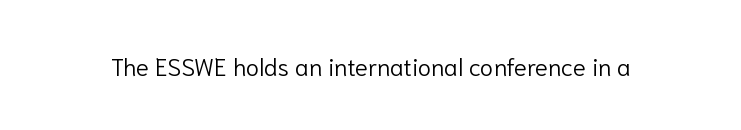
{"italic": "no", "bold": "no", "underline": "no", "letter_spacing": "normal", "letter_spacing_em": 0.0, "glyph_px": 24}
